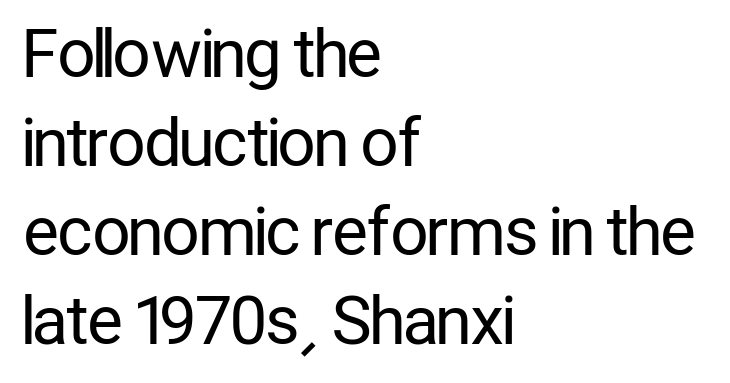
The image shows 66 px regular-weight, condensed sans-serif type, upright; set left-aligned, normal line spacing (1.35x), normal letter spacing, not underlined; low stroke contrast and a medium x-height.
